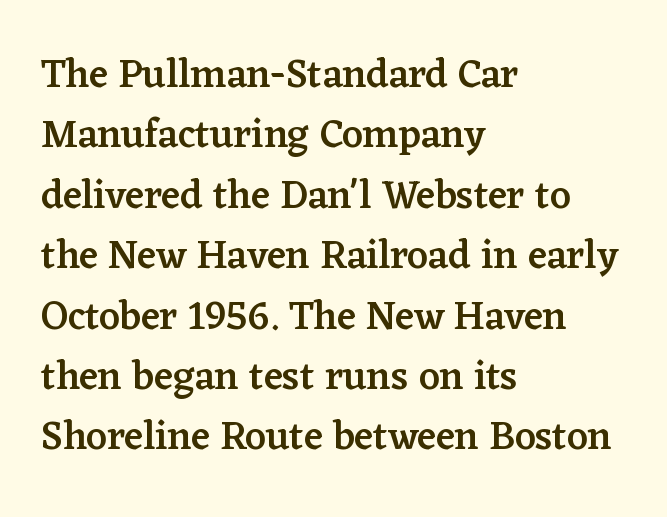
The image shows 40 px semibold serif type, upright; set left-aligned, normal line spacing (1.51x), normal letter spacing, not underlined; low stroke contrast and a medium x-height.
